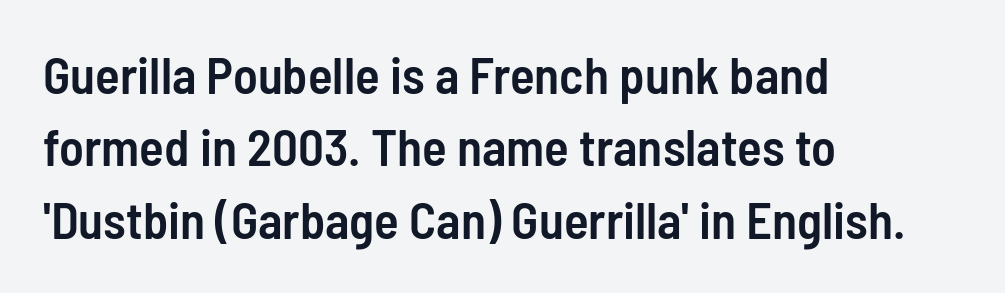
{"serif": "no", "italic": "no", "bold": "semi", "weight": "semibold", "width": "condensed", "stroke_contrast": "low", "x_height": "medium", "monospaced": "no", "underline": "no", "align": "left", "line_spacing": "normal", "line_spacing_ratio": 1.42, "letter_spacing": "normal", "letter_spacing_em": 0.0, "glyph_px": 51}
